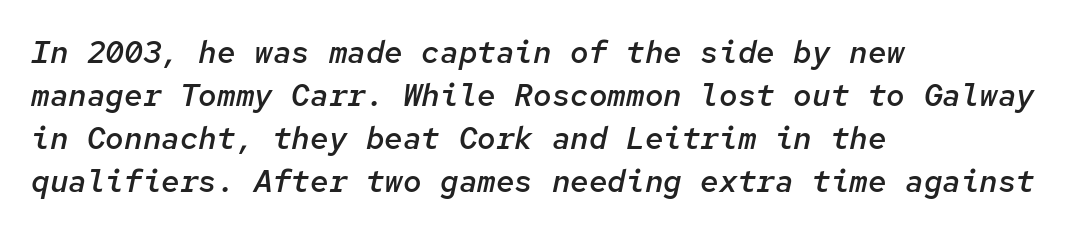
Q: Is the text bold? A: Semi-bold.
Q: Is the text italic (slanted)? A: Yes, it leans right by about 12 degrees.
Q: Is the text underlined? A: No.
Q: How is the paragraph aligned? A: Left-aligned.
Q: Is the spacing between letters normal or unusually wide? A: Normal.
Q: Is the spacing between lines tight, normal or loose? A: Normal.
Q: Width (condensed, normal, or wide)? A: Normal.
Q: Stroke contrast? A: Low.
Q: x-height? A: Medium.
Q: Monospaced? A: Yes.
